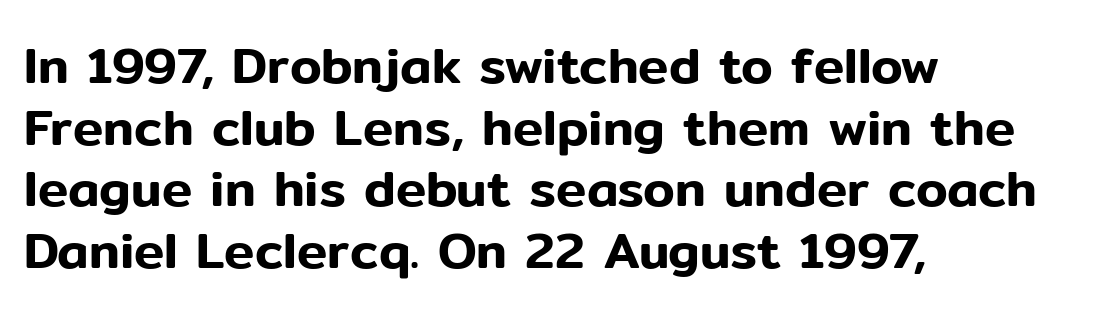
{"serif": "no", "italic": "no", "width": "normal", "stroke_contrast": "low", "x_height": "medium", "monospaced": "no", "underline": "no", "align": "left", "line_spacing_ratio": 1.21, "letter_spacing": "normal", "letter_spacing_em": 0.0, "glyph_px": 51}
